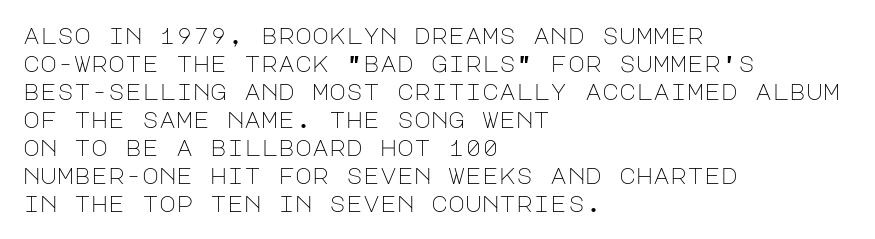
Q: Is the text bold? A: No.
Q: Is the text italic (slanted)? A: No, it is upright.
Q: Is the text underlined? A: No.
Q: How is the paragraph aligned? A: Left-aligned.
Q: Is the spacing between letters normal or unusually wide? A: Normal.
